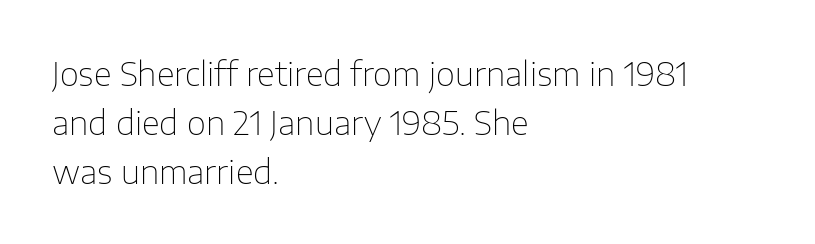
The image shows 33 px thin sans-serif type, upright; set left-aligned, normal line spacing (1.48x), normal letter spacing, not underlined; low stroke contrast and a medium x-height.
